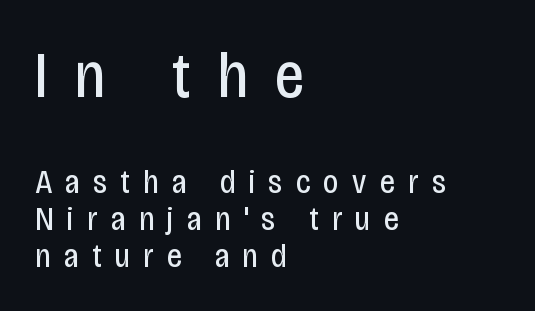
{"serif": "no", "italic": "no", "bold": "no", "weight": "regular", "width": "condensed", "stroke_contrast": "low", "x_height": "large", "monospaced": "no", "underline": "no", "align": "left", "line_spacing": "tight", "line_spacing_ratio": 1.12, "letter_spacing": "wide", "letter_spacing_em": 0.41, "larger_block": "first", "size_ratio": 2.0, "glyph_px": 66}
